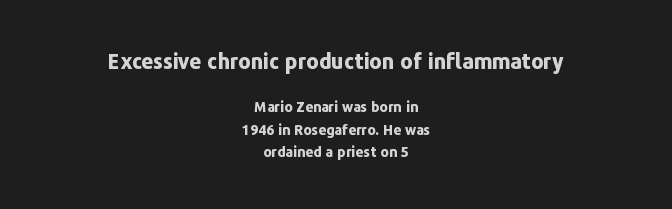
Descender tails drop into unmarked territory. Is there much room between lines? A standard amount, neither cramped nor airy. Weight check: bold — yes, fully. Nope, not italic — everything's standing straight.
